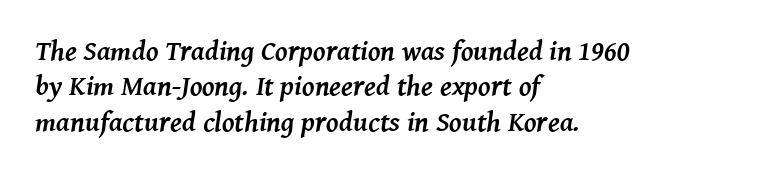
{"serif": "yes", "italic": "yes", "lean": "right", "slant_degrees": 8, "bold": "yes", "weight": "semibold", "width": "normal", "stroke_contrast": "medium", "x_height": "medium", "monospaced": "no", "underline": "no", "align": "left", "line_spacing": "normal", "line_spacing_ratio": 1.26, "letter_spacing": "normal", "letter_spacing_em": 0.0, "glyph_px": 28}
